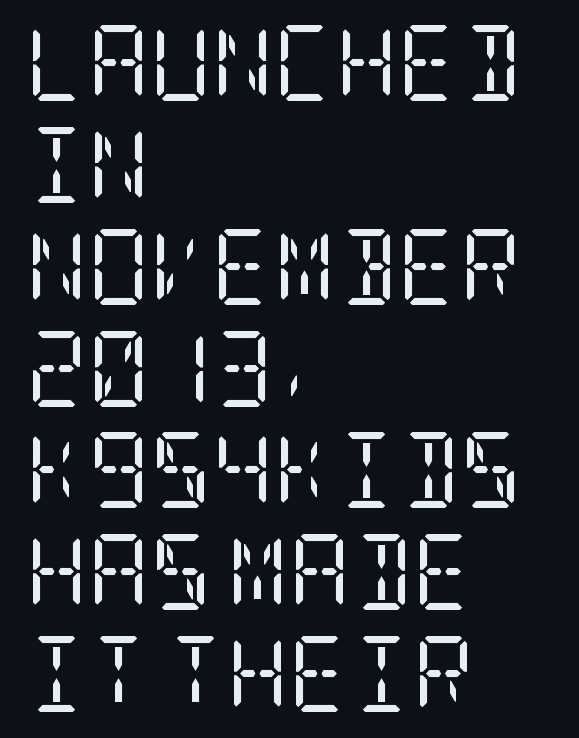
This sample uses a serif face. Vertically, the passage feels balanced, rows spaced as you'd expect. This rendering leaves character spacing at its baseline value. Posture: straight, roman, zero tilt. Every row of glyphs begins at an identical x-position on the left. Plain, unruled lines of type.
